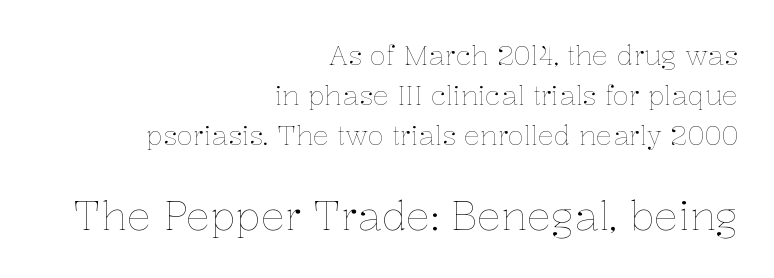
A typesetter would call this proportional, since set widths differ per character. Rendered with straight, roman letterforms. A light-to-regular cut is what we see here. This sample uses plain, unmodified letter spacing. How would I describe the line gaps? Plain and ordinary. Character size in the trailing block exceeds that of the leading block.
